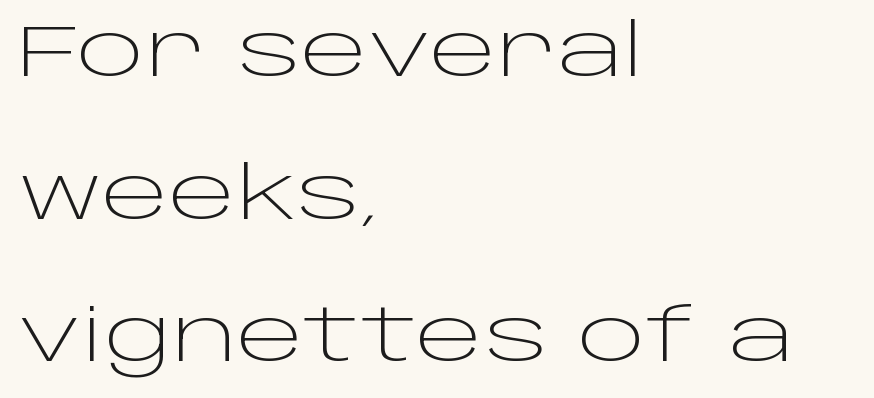
{"serif": "no", "italic": "no", "bold": "no", "weight": "light", "width": "wide", "stroke_contrast": "low", "x_height": "large", "monospaced": "no", "underline": "no", "align": "left", "line_spacing": "loose", "line_spacing_ratio": 1.98, "letter_spacing": "normal", "letter_spacing_em": 0.0, "glyph_px": 72}
